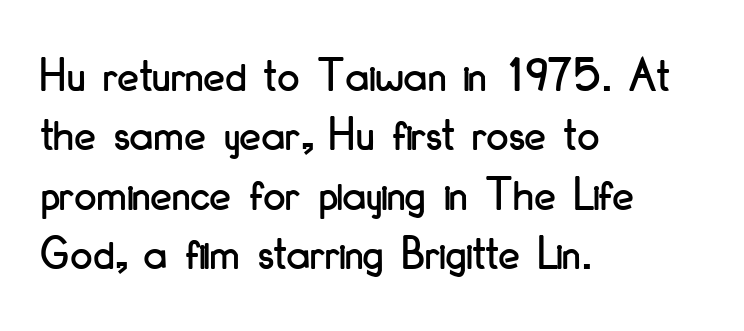
Spacing verdict: proportional, widths tailored to each character. Decoration check: the copy has no underline. The characters display no serif detailing; their extremities are plain. These lines are set flush left with a ragged right edge.
